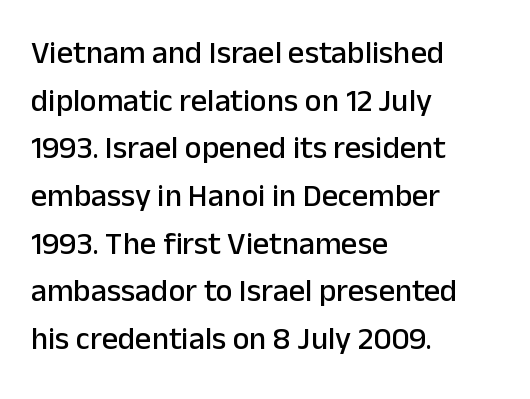
Ascenders rise straight up at ninety degrees. Horizontally, the lines are justified to the leading edge only. Interline gaps are of average width in this sample. Rule under the text: the space is simply empty. Nothing sits at the stroke ends, so this counts as sans-serif.
